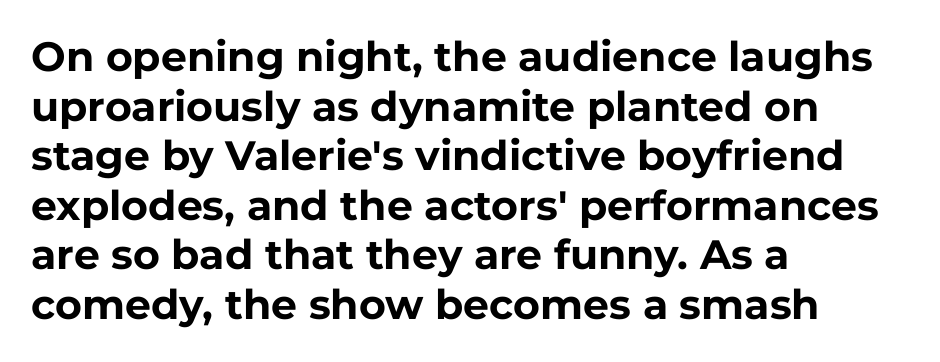
Q: Is the text bold? A: Yes.
Q: Is the text italic (slanted)? A: No, it is upright.
Q: Is the typeface a serif or a sans-serif typeface? A: Sans-serif.
Q: Is the text underlined? A: No.
Q: How is the paragraph aligned? A: Left-aligned.
Q: Is the spacing between letters normal or unusually wide? A: Normal.
Q: Width (condensed, normal, or wide)? A: Normal.
Q: Stroke contrast? A: Low.
Q: x-height? A: Medium.
Q: Monospaced? A: No.
